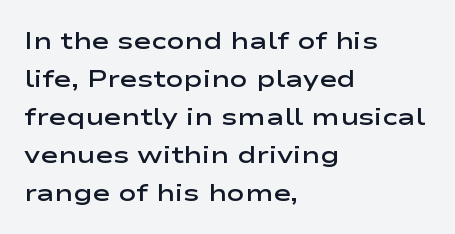
Type without underlining. The rendering keeps characters at their native spacing. It's the straight-up-and-down kind of type. Honestly, the row spacing looks completely unremarkable. One-word summary of the alignment: left. Semibold letterforms, between regular and bold.
